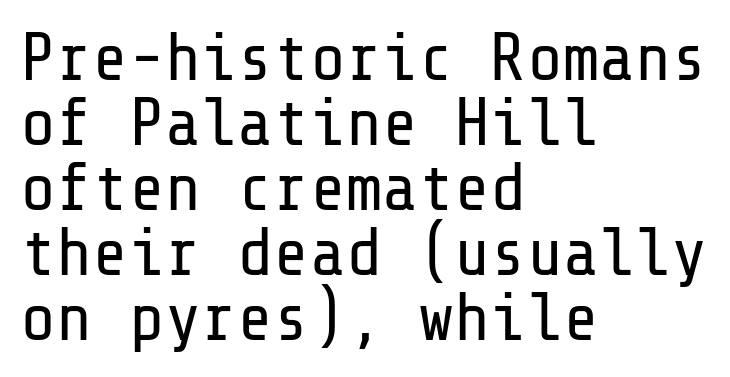
{"serif": "no", "italic": "no", "bold": "no", "weight": "regular", "width": "normal", "stroke_contrast": "low", "x_height": "medium", "underline": "no", "align": "left", "line_spacing": "tight", "line_spacing_ratio": 0.97, "letter_spacing": "normal", "letter_spacing_em": 0.0, "glyph_px": 67}
